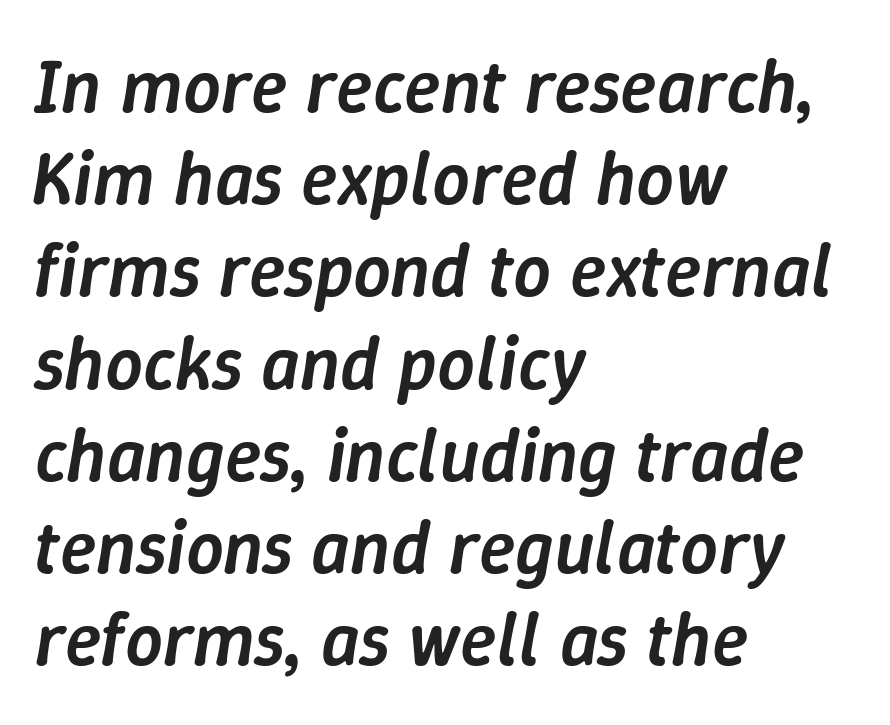
The image shows 75 px semibold type, italic (leaning right); set left-aligned, line spacing 1.23x, normal letter spacing, not underlined; low stroke contrast and a medium x-height.
